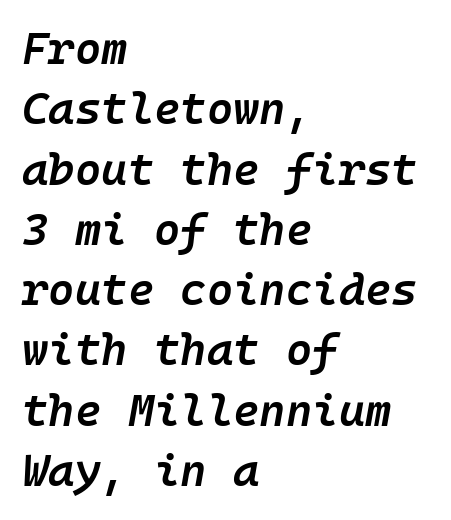
Q: Is the text bold? A: Semi-bold.
Q: Is the text italic (slanted)? A: Yes, it leans right by about 10 degrees.
Q: Is the text underlined? A: No.
Q: How is the paragraph aligned? A: Left-aligned.
Q: Is the spacing between letters normal or unusually wide? A: Normal.
Q: Is the spacing between lines tight, normal or loose? A: Normal.
Q: Width (condensed, normal, or wide)? A: Normal.
Q: Stroke contrast? A: Low.
Q: x-height? A: Medium.
